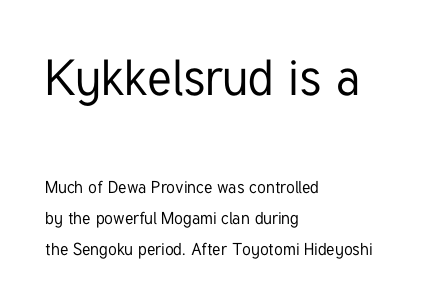
The image shows 50 px condensed sans-serif type, upright; set left-aligned, line spacing 1.82x, normal letter spacing, not underlined; the first (top) block is 2.94x larger; low stroke contrast and a medium x-height.
